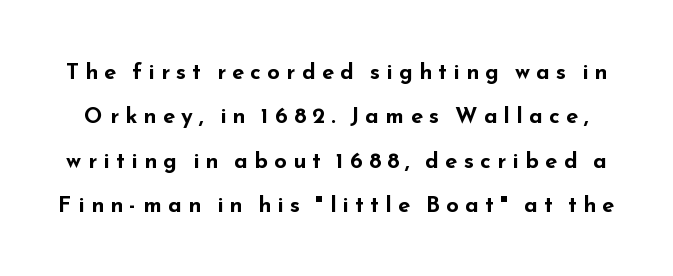
The image shows 22 px bold type, upright; set loose line spacing (2.02x), unusually wide letter spacing (+0.29 em), not underlined.
